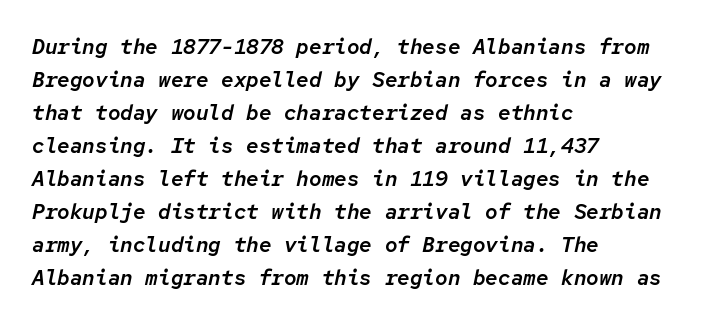
{"italic": "yes", "lean": "right", "slant_degrees": 12, "underline": "no", "align": "left", "line_spacing": "normal", "line_spacing_ratio": 1.57, "letter_spacing": "normal", "letter_spacing_em": 0.0, "glyph_px": 21}
